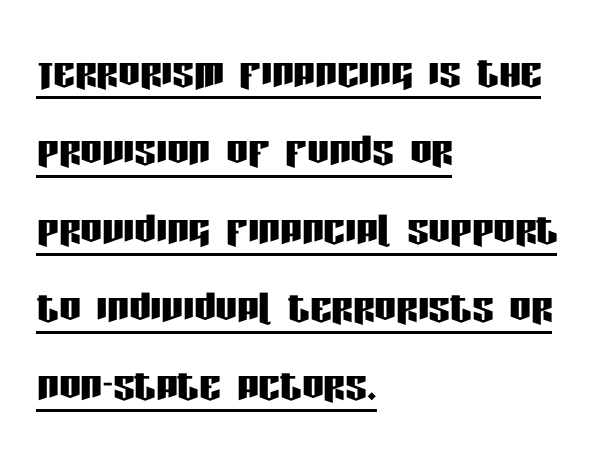
How would I describe the line gaps? Plain and ordinary. Is this a sans? Yes — the strokes have no serifs. Looks like regular typesetting: each glyph gets only the width it needs. Horizontally, the lines are justified to the leading edge only. Italic: no, the glyphs are upright roman. No extra tracking has been applied to these lines.
